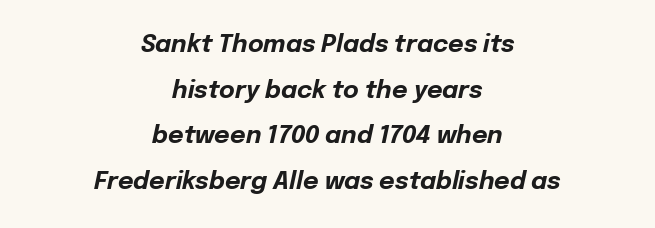
Q: Is the text bold? A: Yes.
Q: Is the text italic (slanted)? A: Yes, it leans right by about 12 degrees.
Q: Is the text underlined? A: No.
Q: How is the paragraph aligned? A: Centered.
Q: Is the spacing between letters normal or unusually wide? A: Normal.
Q: Is the spacing between lines tight, normal or loose? A: Loose.
